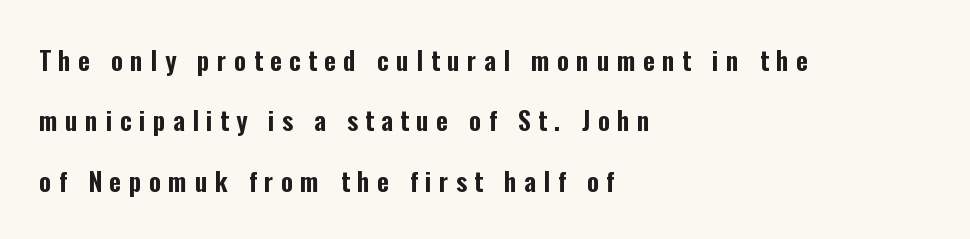
This sample uses expanded letter spacing, leaving extra air between glyphs. A clean baseline with only descenders dipping below it. The designer dialed line spacing up above the default. Caption: multi-line text, flush left, ragged right.
